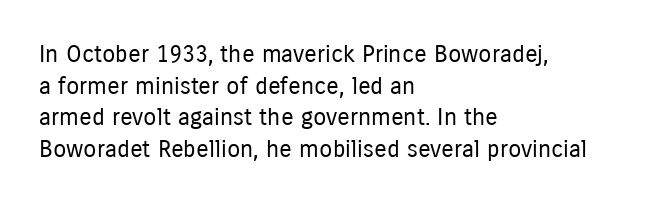
{"italic": "no", "bold": "no", "underline": "no", "align": "left", "line_spacing": "normal", "line_spacing_ratio": 1.32, "letter_spacing": "normal", "letter_spacing_em": 0.0, "glyph_px": 24}
